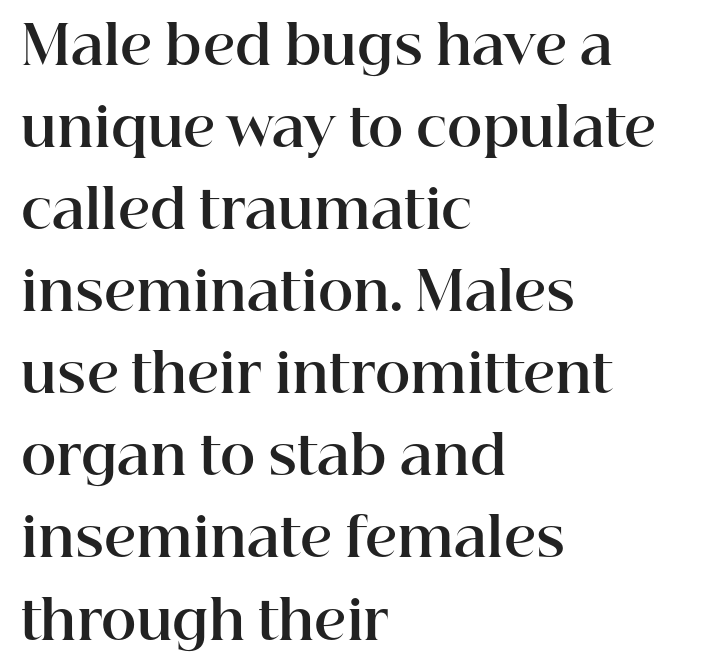
The image shows 54 px bold serif type, upright; set left-aligned, normal line spacing (1.52x), normal letter spacing, not underlined; high stroke contrast and a medium x-height.
